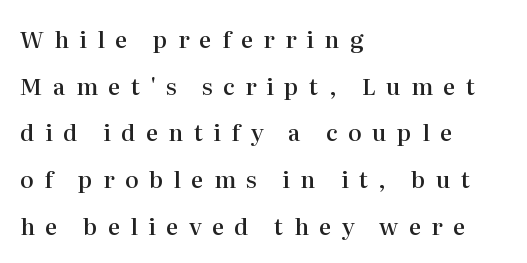
Vertical strokes here are truly vertical. Weight check: semibold — heavier than regular, not quite bold. Beneath every word, the page is bare. The face used here is rendered with a markedly widened letterfit. Compared with a centered layout, this one pins lines to the left instead.
